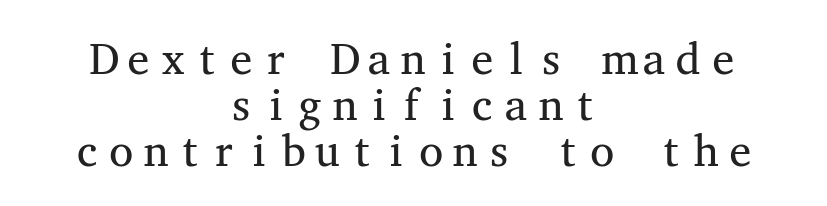
The image shows 44 px regular-weight, wide serif type, upright, monospaced; set centered, tight line spacing (1.05x), normal letter spacing, not underlined; medium stroke contrast and a medium x-height.
